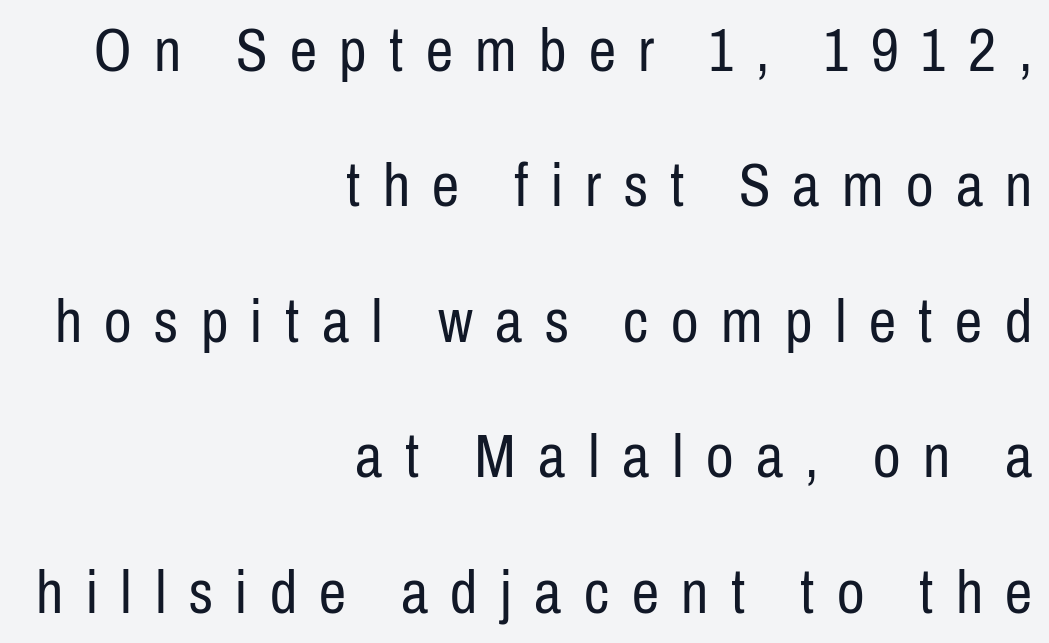
Q: Is the text bold? A: No.
Q: Is the text italic (slanted)? A: No, it is upright.
Q: Is the typeface a serif or a sans-serif typeface? A: Sans-serif.
Q: Is the text underlined? A: No.
Q: How is the paragraph aligned? A: Right-aligned.
Q: Is the spacing between letters normal or unusually wide? A: Unusually wide.
Q: Is the spacing between lines tight, normal or loose? A: Loose.
Q: Width (condensed, normal, or wide)? A: Condensed.
Q: Stroke contrast? A: Low.
Q: x-height? A: Medium.
Q: Monospaced? A: No.
